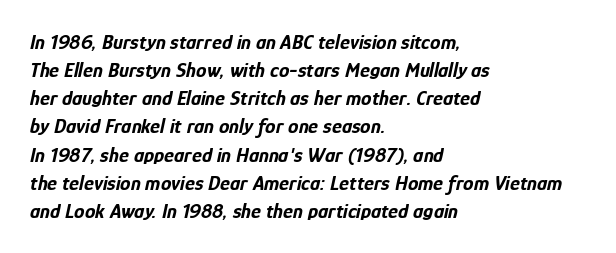
{"italic": "yes", "lean": "right", "slant_degrees": 12, "bold": "yes", "underline": "no", "align": "left", "line_spacing": "normal", "line_spacing_ratio": 1.34, "letter_spacing": "normal", "letter_spacing_em": 0.0, "glyph_px": 21}
